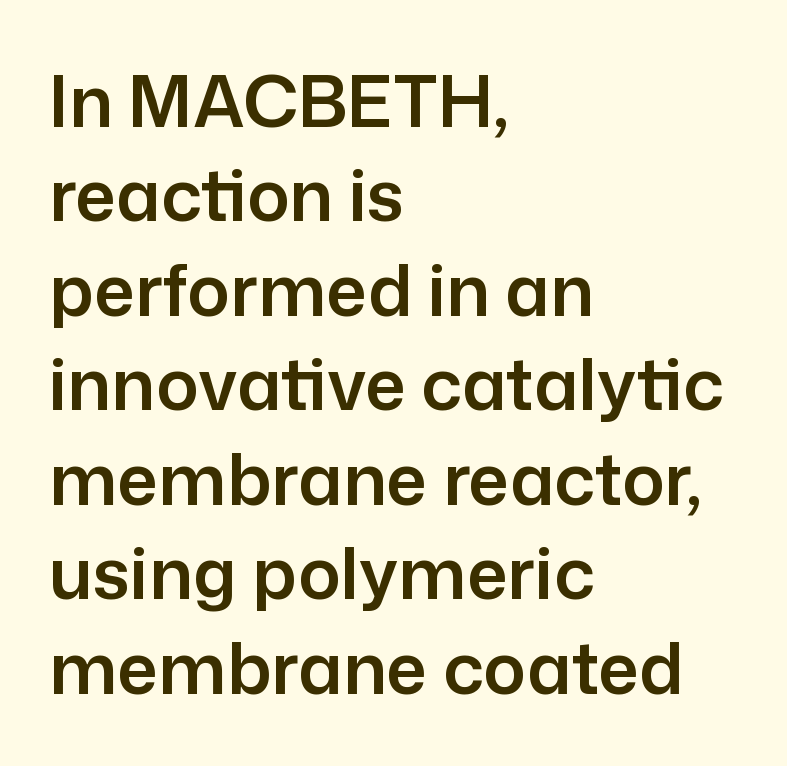
{"serif": "no", "italic": "no", "width": "normal", "stroke_contrast": "low", "x_height": "medium", "monospaced": "no", "underline": "no", "align": "left", "line_spacing": "normal", "line_spacing_ratio": 1.33, "letter_spacing": "normal", "letter_spacing_em": 0.0, "glyph_px": 71}
